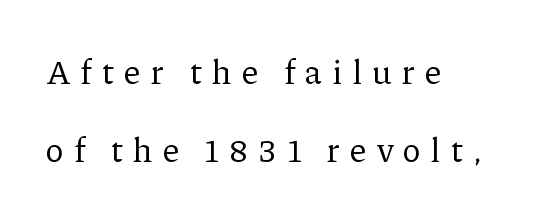
The axis of the letterforms is exactly vertical. Baseline-to-baseline distance is far greater than the letter height. The letters are spread apart with noticeably loose tracking. The ragged edge is on the right, which tells us the setting is flush left. This reads as an unemphasized weight, regular at the heaviest.
